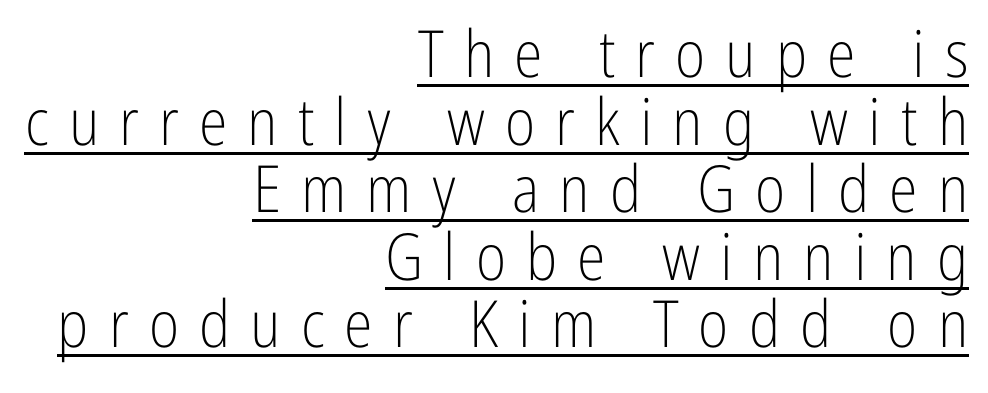
{"serif": "no", "italic": "no", "bold": "no", "weight": "light", "width": "condensed", "stroke_contrast": "low", "x_height": "medium", "monospaced": "no", "underline": "yes", "align": "right", "line_spacing": "tight", "line_spacing_ratio": 1.04, "letter_spacing": "wide", "letter_spacing_em": 0.31, "glyph_px": 65}
